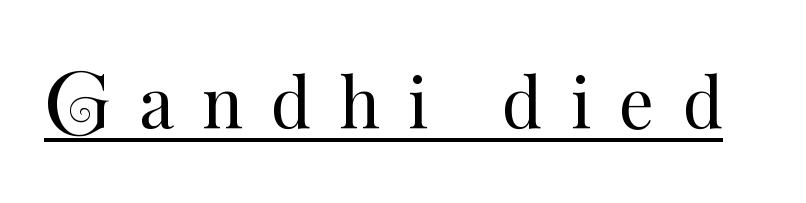
Q: Is the text bold? A: No.
Q: Is the text italic (slanted)? A: No, it is upright.
Q: Is the text underlined? A: Yes.
Q: Is the spacing between letters normal or unusually wide? A: Unusually wide.
Q: Width (condensed, normal, or wide)? A: Normal.
Q: Stroke contrast? A: Medium.
Q: x-height? A: Small.
Q: Monospaced? A: No.
